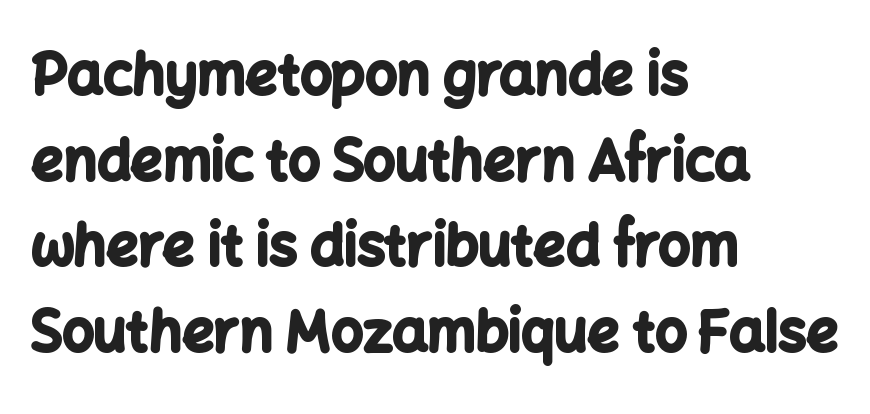
{"serif": "no", "italic": "no", "bold": "yes", "weight": "bold", "width": "normal", "stroke_contrast": "low", "x_height": "medium", "monospaced": "no", "underline": "no", "align": "left", "line_spacing": "normal", "line_spacing_ratio": 1.53, "letter_spacing": "normal", "letter_spacing_em": 0.0, "glyph_px": 56}
